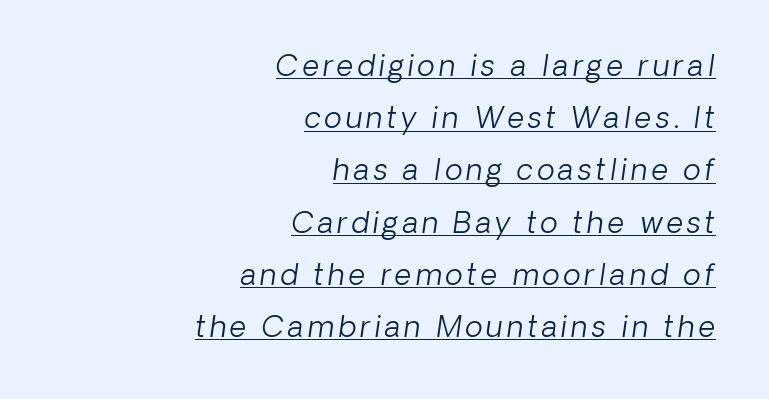
{"italic": "yes", "lean": "right", "slant_degrees": 8, "bold": "no", "weight": "light", "width": "normal", "stroke_contrast": "low", "x_height": "medium", "monospaced": "no", "underline": "yes", "align": "right", "line_spacing_ratio": 1.8, "glyph_px": 29}
